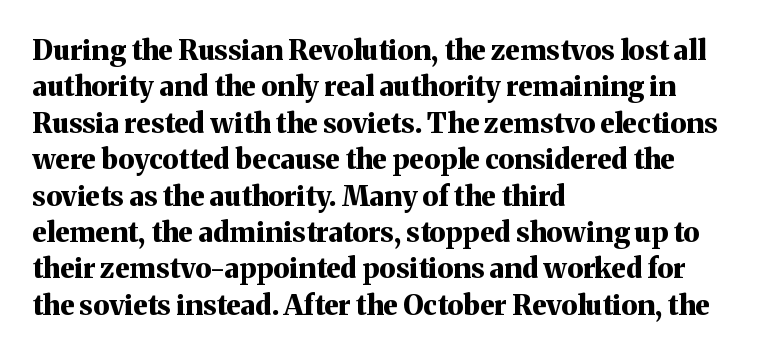
Descenders are the only things crossing below the line. Regular leading. No italicization has been applied; the sample stays upright. Notice how the passage keeps a crisp vertical edge on the left only. Is the type bold? Yes — the strokes are clearly thick and heavy. The passage shown is typeset with a serif family.
